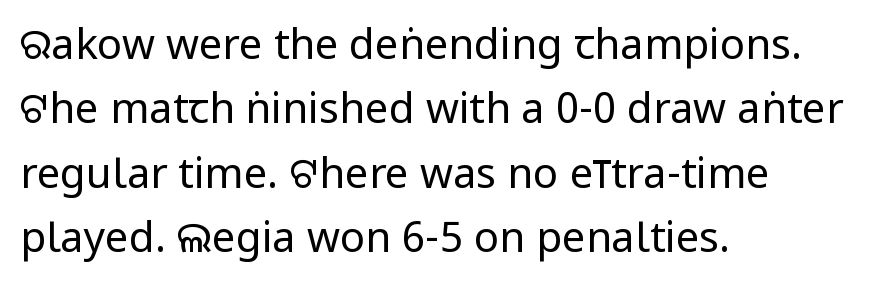
Q: Is the text bold? A: No.
Q: Is the text italic (slanted)? A: No, it is upright.
Q: Is the typeface a serif or a sans-serif typeface? A: Sans-serif.
Q: Is the text underlined? A: No.
Q: How is the paragraph aligned? A: Left-aligned.
Q: Is the spacing between letters normal or unusually wide? A: Normal.
Q: Is the spacing between lines tight, normal or loose? A: Normal.
Q: Width (condensed, normal, or wide)? A: Condensed.
Q: Stroke contrast? A: Low.
